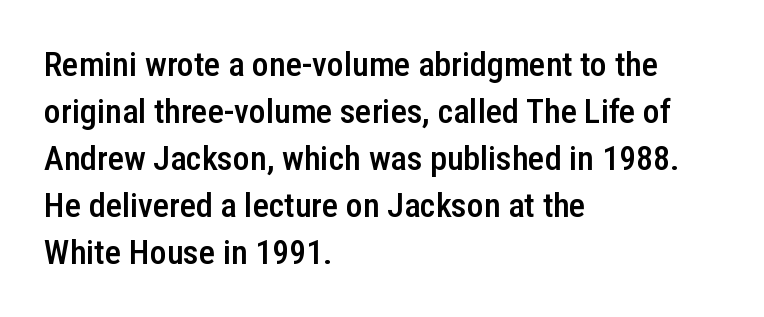
Left-aligned paragraph, ragged on the right. Rule under the text: the space is simply empty. These lines are rendered in a variable-pitch font. This sample uses a sans-serif face. Bold? Not quite — semibold, heavier than regular but stopping short. Every character sits straight up, as roman type does.
